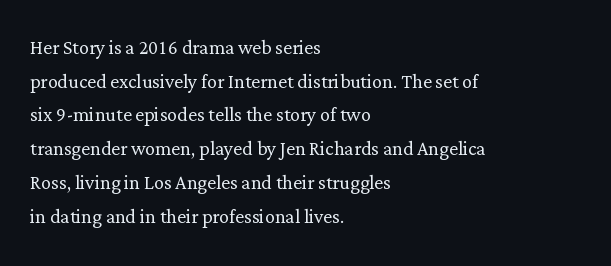
{"italic": "no", "bold": "no", "underline": "no", "align": "left", "line_spacing": "normal", "line_spacing_ratio": 1.35, "letter_spacing": "normal", "letter_spacing_em": 0.0, "glyph_px": 25}
